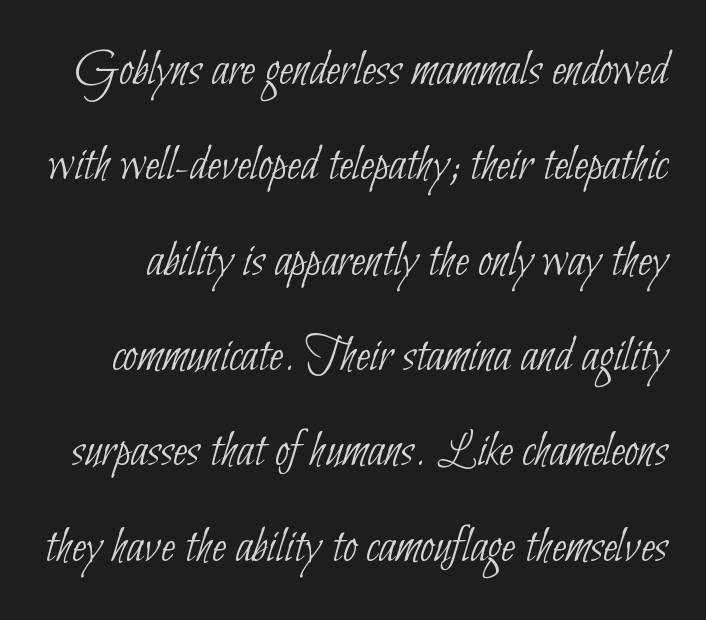
Does extra space separate the letters? No, they use regular spacing. Stroke terminals: plain, sans-serif. Anything drawn beneath the words? Only blank space. Character widths vary here, with narrow letters taking less room than wide ones. This reads as an unemphasized weight, regular at the heaviest.
